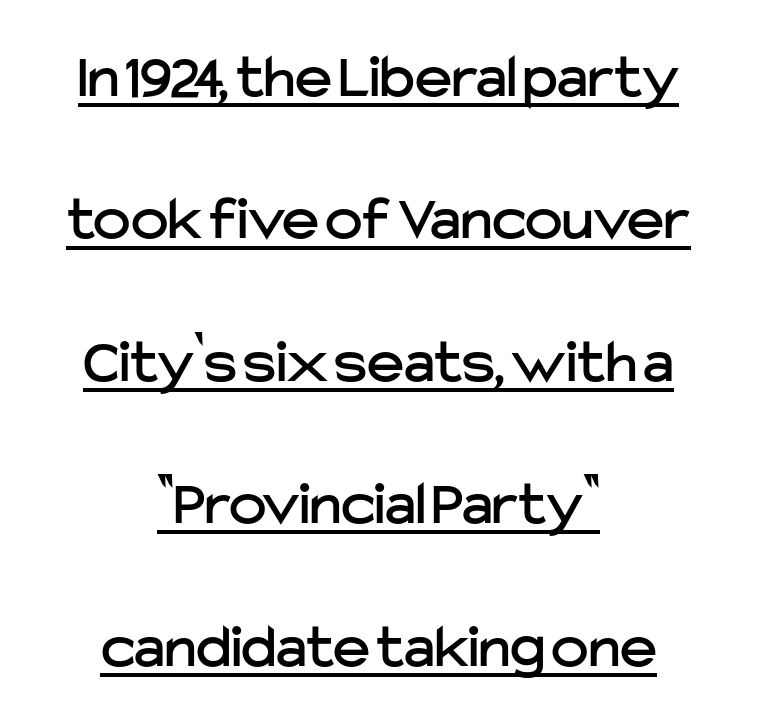
The typesetter chose a symmetrical, centered arrangement here. The vertical gap from one line to the next is large. The rendering keeps characters at their native spacing. Has an underline been added? It has. Does the type have serifs? No, each stem ends abruptly.
